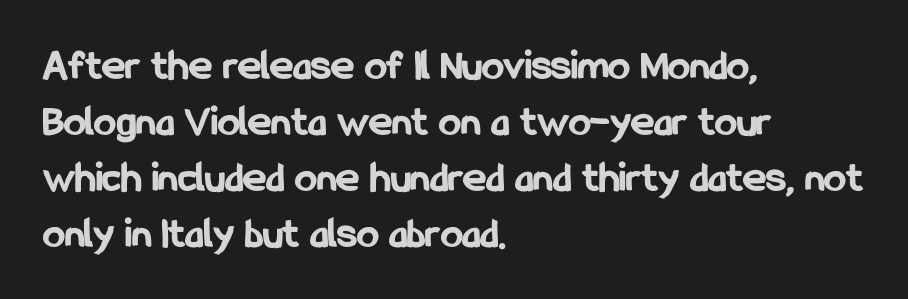
The image shows 44 px bold, condensed sans-serif type, upright; set left-aligned, normal line spacing (1.27x), normal letter spacing, not underlined; low stroke contrast and a medium x-height.
